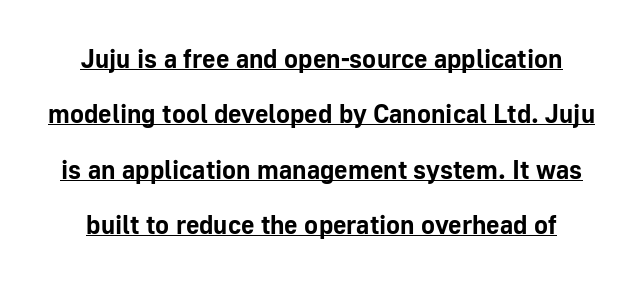
Q: Is the text bold? A: Yes.
Q: Is the text italic (slanted)? A: No, it is upright.
Q: Is the text underlined? A: Yes.
Q: Is the spacing between letters normal or unusually wide? A: Normal.
Q: Is the spacing between lines tight, normal or loose? A: Loose.
